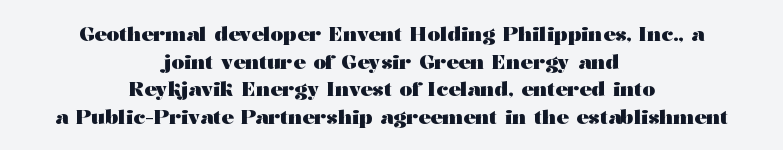
The image shows 20 px bold type, upright; set centered, normal line spacing (1.38x), normal letter spacing, not underlined.
